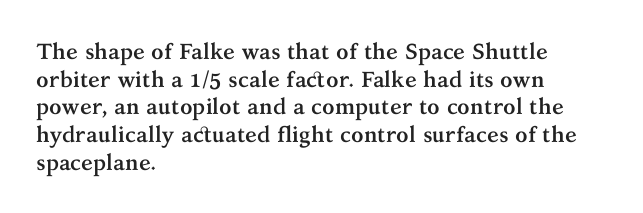
The image shows 22 px bold type, upright; set left-aligned, normal line spacing (1.26x), normal letter spacing, not underlined.
